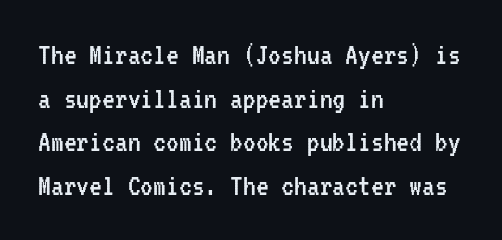
The image shows 32 px regular-weight, condensed sans-serif type, upright, monospaced; set left-aligned, normal line spacing (1.36x), normal letter spacing, not underlined; low stroke contrast and a medium x-height.
